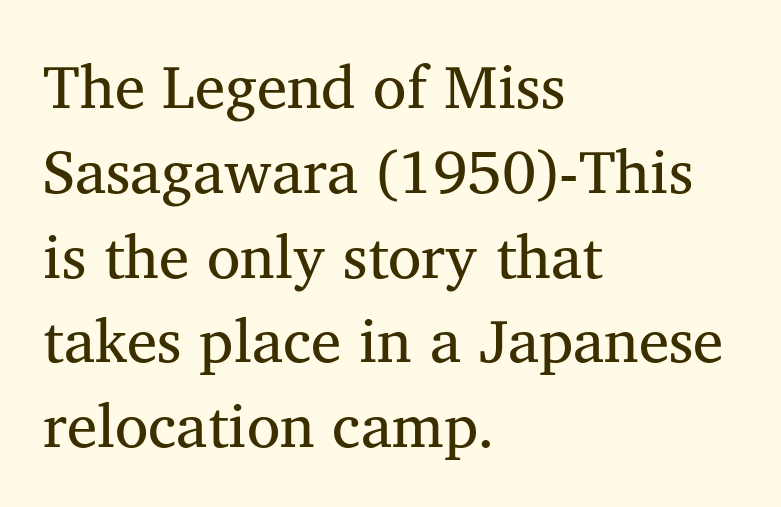
Q: Is the text bold? A: No.
Q: Is the text italic (slanted)? A: No, it is upright.
Q: Is the typeface a serif or a sans-serif typeface? A: Serif.
Q: Is the text underlined? A: No.
Q: How is the paragraph aligned? A: Left-aligned.
Q: Is the spacing between letters normal or unusually wide? A: Normal.
Q: Is the spacing between lines tight, normal or loose? A: Normal.
Q: Width (condensed, normal, or wide)? A: Normal.
Q: Stroke contrast? A: Medium.
Q: x-height? A: Medium.
Q: Monospaced? A: No.
